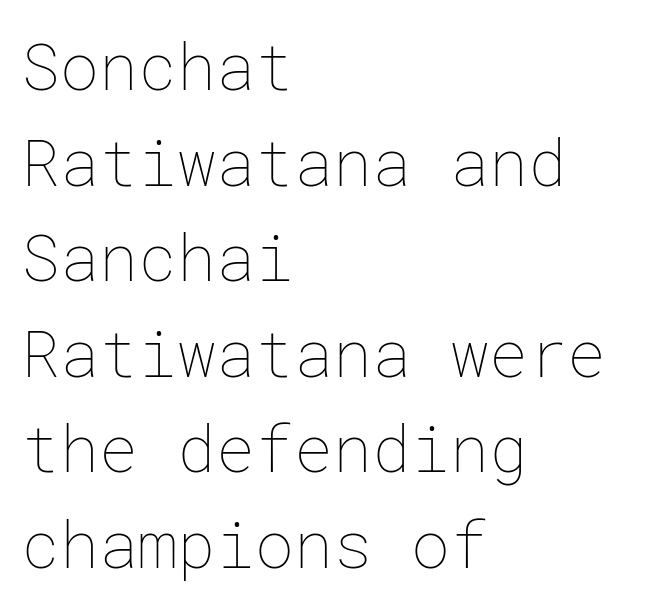
The image shows 65 px thin type, upright; set left-aligned, normal line spacing (1.47x), normal letter spacing, not underlined; low stroke contrast and a medium x-height.
